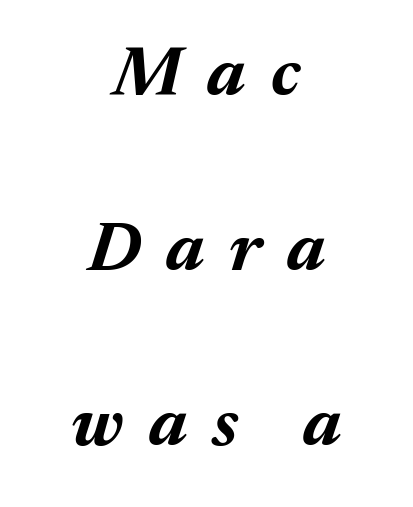
The image shows 70 px bold type, italic (leaning right); set centered, loose line spacing (2.5x), unusually wide letter spacing (+0.36 em), not underlined; medium stroke contrast and a medium x-height.
